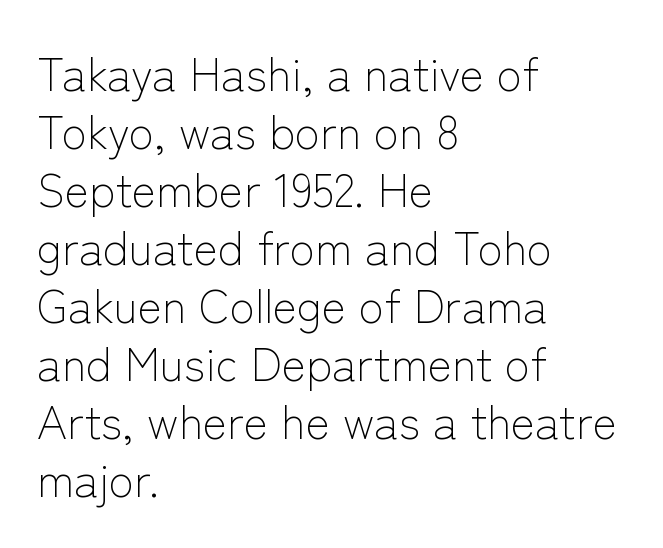
The image shows 46 px light sans-serif type, upright; set left-aligned, normal line spacing (1.26x), normal letter spacing, not underlined; low stroke contrast and a medium x-height.
